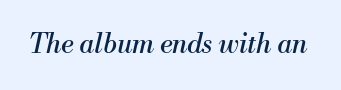
{"italic": "yes", "lean": "right", "slant_degrees": 13, "bold": "no", "underline": "no", "letter_spacing": "normal", "letter_spacing_em": 0.0, "glyph_px": 27}
